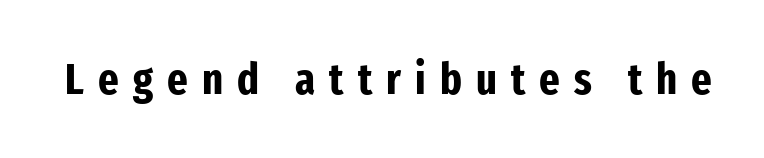
The image shows 44 px bold, condensed sans-serif type, upright; set unusually wide letter spacing (+0.32 em), not underlined; low stroke contrast and a medium x-height.
